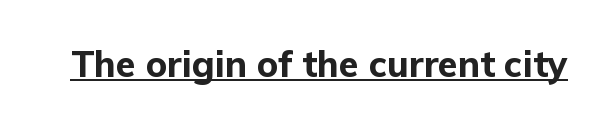
Q: Is the text bold? A: Yes.
Q: Is the text italic (slanted)? A: No, it is upright.
Q: Is the typeface a serif or a sans-serif typeface? A: Sans-serif.
Q: Is the text underlined? A: Yes.
Q: Is the spacing between letters normal or unusually wide? A: Normal.
Q: Width (condensed, normal, or wide)? A: Normal.
Q: Stroke contrast? A: Low.
Q: x-height? A: Medium.
Q: Monospaced? A: No.
